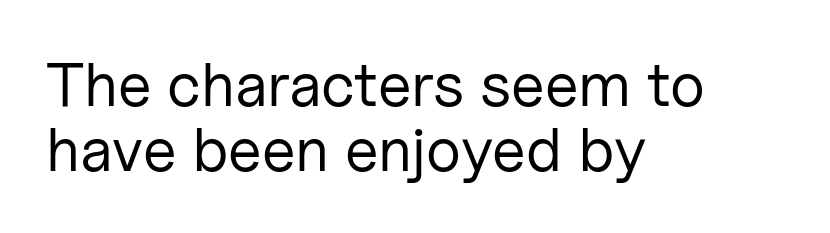
{"serif": "no", "italic": "no", "bold": "no", "weight": "regular", "width": "normal", "stroke_contrast": "low", "x_height": "medium", "monospaced": "no", "underline": "no", "align": "left", "line_spacing": "tight", "line_spacing_ratio": 1.05, "letter_spacing": "normal", "letter_spacing_em": 0.0, "glyph_px": 62}
